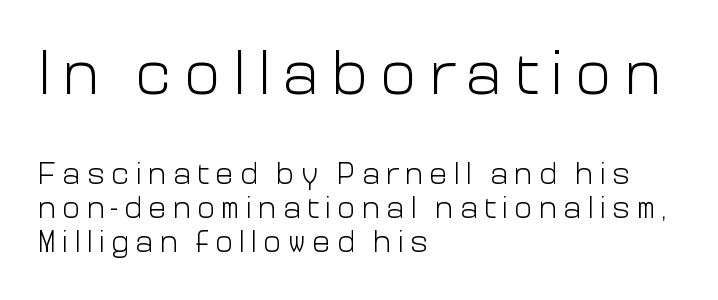
The image shows 62 px light sans-serif type, upright; set left-aligned, tight line spacing (1.1x), not underlined; the first (top) block is 2.0x larger; low stroke contrast and a medium x-height.
